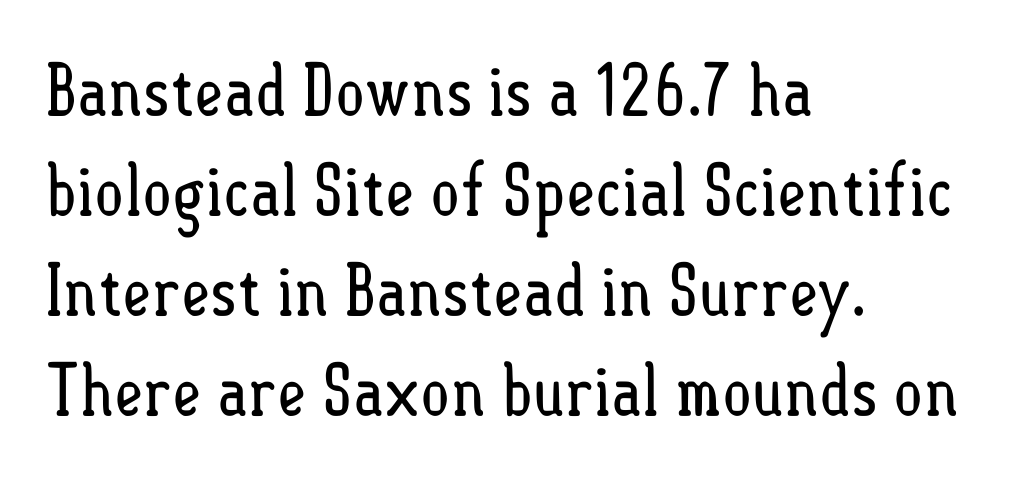
{"italic": "no", "bold": "no", "weight": "regular", "width": "condensed", "stroke_contrast": "low", "x_height": "small", "monospaced": "no", "underline": "no", "align": "left", "line_spacing": "normal", "line_spacing_ratio": 1.41, "letter_spacing": "normal", "letter_spacing_em": 0.0, "glyph_px": 71}
